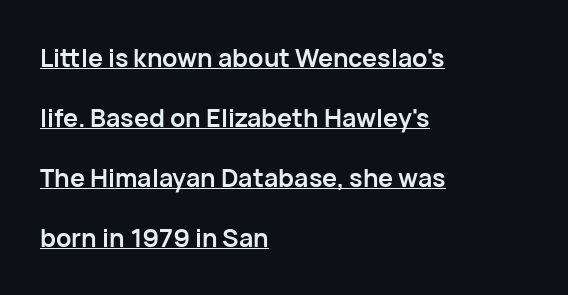
Q: Is the text bold? A: Yes.
Q: Is the text italic (slanted)? A: No, it is upright.
Q: Is the text underlined? A: Yes.
Q: How is the paragraph aligned? A: Left-aligned.
Q: Is the spacing between letters normal or unusually wide? A: Normal.
Q: Is the spacing between lines tight, normal or loose? A: Loose.
